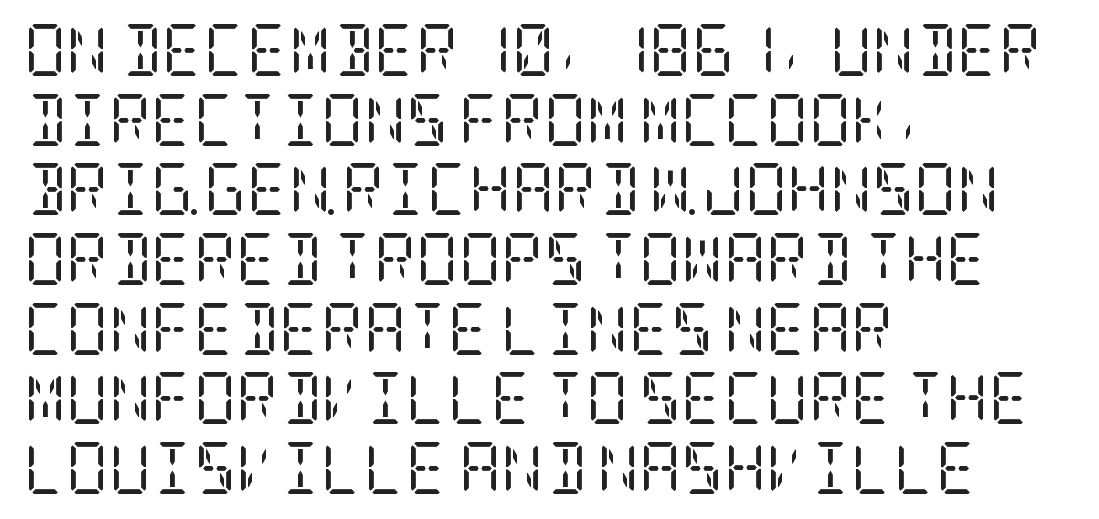
Tracking value appears to be zero — textbook default spacing. In terms of leading, this rendering sits right in the middle. The font's upright variant was chosen for this text. The space directly below the letters is spotless.
